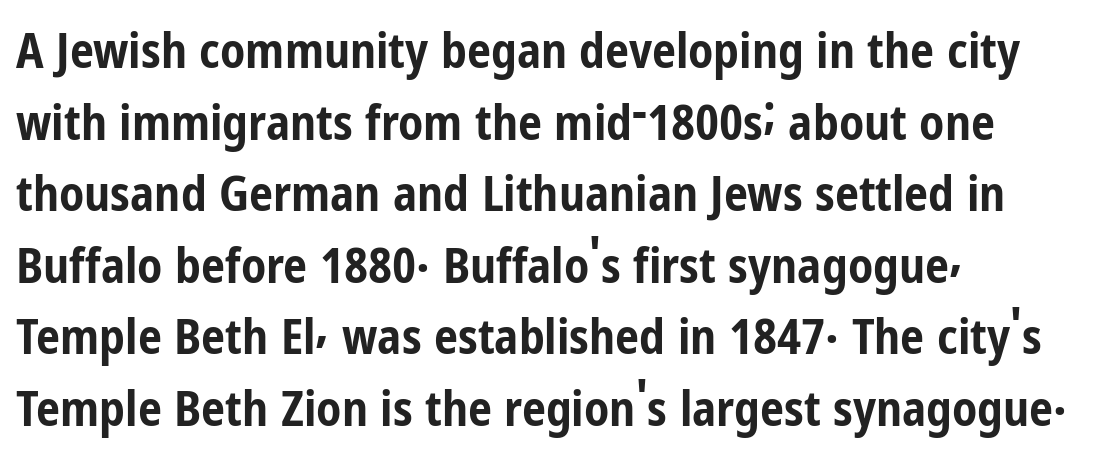
The image shows 48 px bold, condensed sans-serif type, upright; set left-aligned, normal line spacing (1.49x), normal letter spacing, not underlined; low stroke contrast and a medium x-height.
